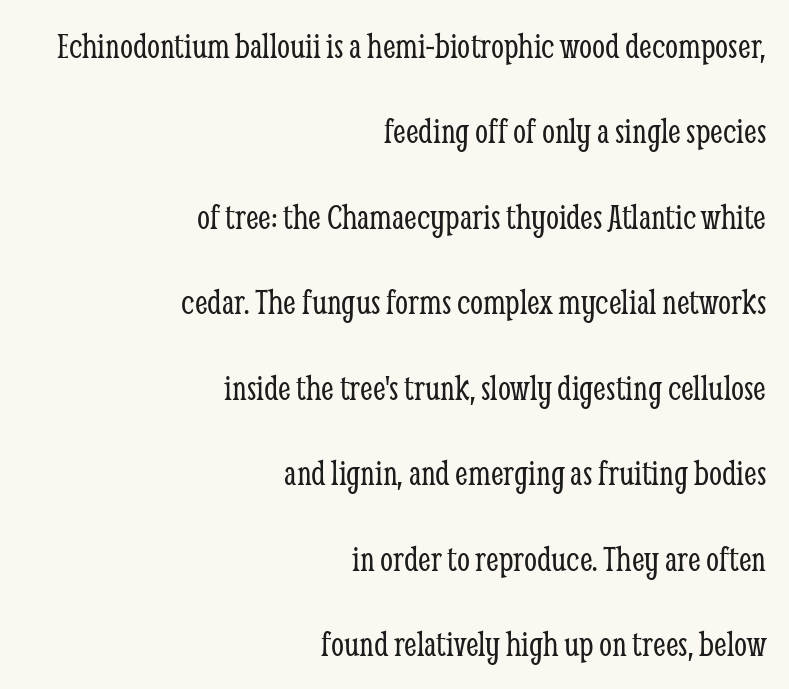
Q: Is the text bold? A: No.
Q: Is the text italic (slanted)? A: No, it is upright.
Q: Is the typeface a serif or a sans-serif typeface? A: Serif.
Q: Is the text underlined? A: No.
Q: How is the paragraph aligned? A: Right-aligned.
Q: Is the spacing between letters normal or unusually wide? A: Normal.
Q: Is the spacing between lines tight, normal or loose? A: Loose.
Q: Width (condensed, normal, or wide)? A: Condensed.
Q: Stroke contrast? A: Low.
Q: x-height? A: Medium.
Q: Monospaced? A: No.
